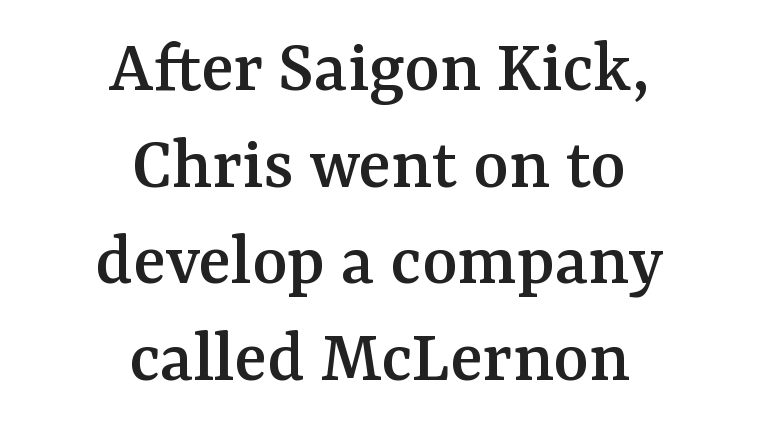
{"serif": "yes", "italic": "no", "width": "normal", "stroke_contrast": "medium", "x_height": "medium", "monospaced": "no", "underline": "no", "align": "center", "line_spacing": "normal", "line_spacing_ratio": 1.27, "letter_spacing": "normal", "letter_spacing_em": 0.0, "glyph_px": 76}
